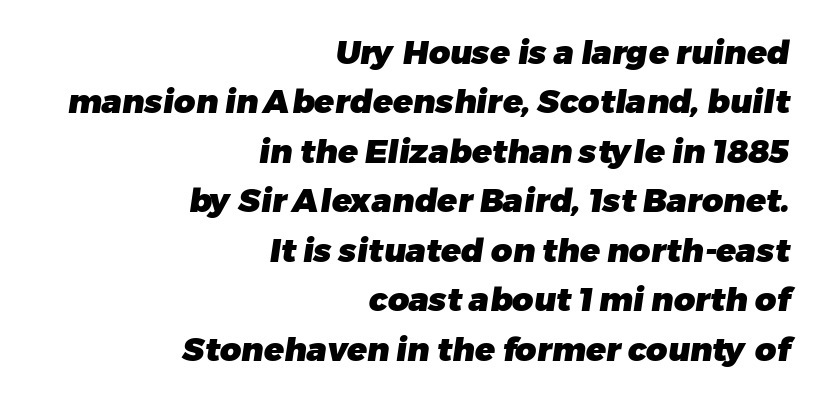
{"serif": "no", "bold": "yes", "weight": "heavy", "width": "normal", "stroke_contrast": "low", "x_height": "medium", "monospaced": "no", "underline": "no", "align": "right", "line_spacing": "normal", "line_spacing_ratio": 1.5, "letter_spacing": "normal", "letter_spacing_em": 0.0, "glyph_px": 33}
